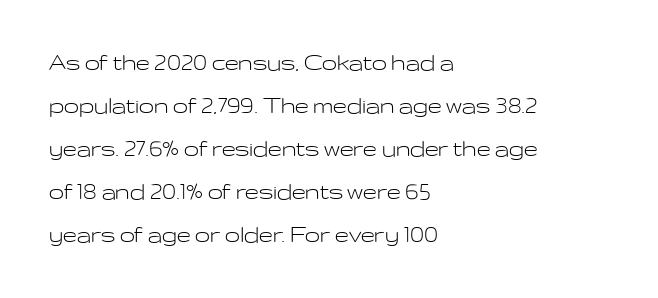
Q: Is the text bold? A: No.
Q: Is the text italic (slanted)? A: No, it is upright.
Q: Is the text underlined? A: No.
Q: How is the paragraph aligned? A: Left-aligned.
Q: Is the spacing between letters normal or unusually wide? A: Normal.
Q: Is the spacing between lines tight, normal or loose? A: Normal.
